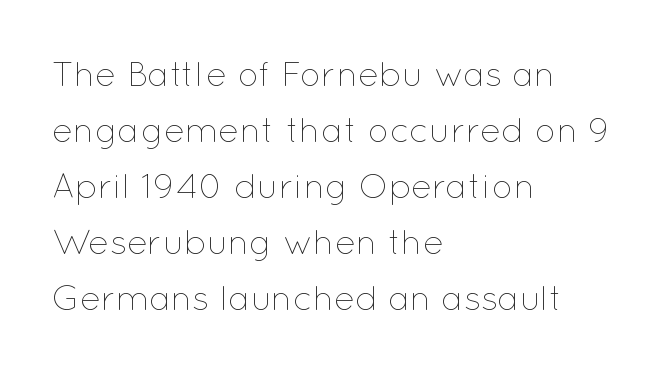
The image shows 35 px thin type, upright; set left-aligned, normal line spacing (1.6x), normal letter spacing, not underlined; low stroke contrast and a medium x-height.
